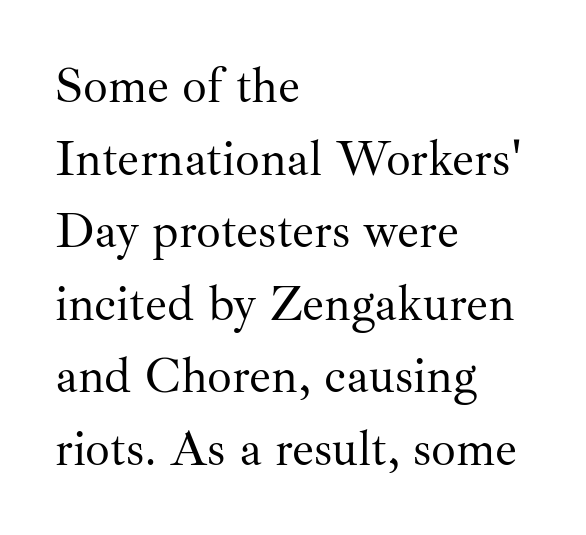
{"serif": "yes", "italic": "no", "bold": "no", "weight": "regular", "width": "normal", "stroke_contrast": "medium", "x_height": "small", "monospaced": "no", "underline": "no", "align": "left", "line_spacing": "normal", "line_spacing_ratio": 1.48, "letter_spacing": "normal", "letter_spacing_em": 0.0, "glyph_px": 49}
